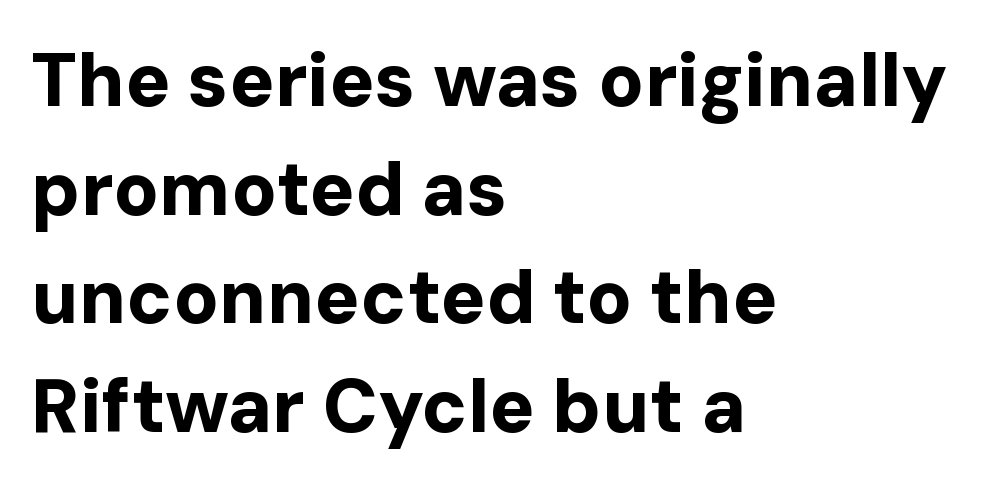
The designer left line spacing at the default. Decoration check: the copy has no underline. The face used here is rendered with its standard letterfit. One-word summary of the alignment: left.
